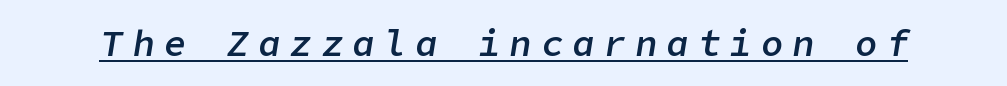
The image shows 37 px semibold type, italic (leaning right); set unusually wide letter spacing (+0.25 em), underlined; low stroke contrast and a medium x-height.
